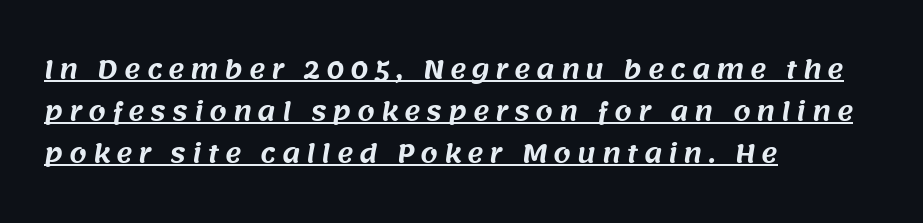
{"underline": "yes", "align": "left", "line_spacing": "normal", "line_spacing_ratio": 1.68, "letter_spacing": "wide", "letter_spacing_em": 0.23, "glyph_px": 25}
